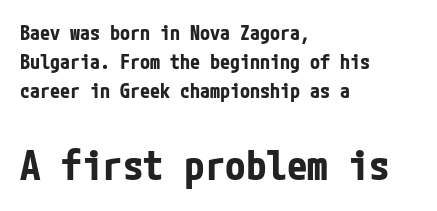
{"serif": "no", "italic": "no", "bold": "yes", "weight": "bold", "width": "condensed", "stroke_contrast": "low", "x_height": "medium", "underline": "no", "align": "left", "line_spacing": "normal", "line_spacing_ratio": 1.44, "letter_spacing": "normal", "letter_spacing_em": 0.0, "larger_block": "second", "size_ratio": 2.05, "glyph_px": 41}
